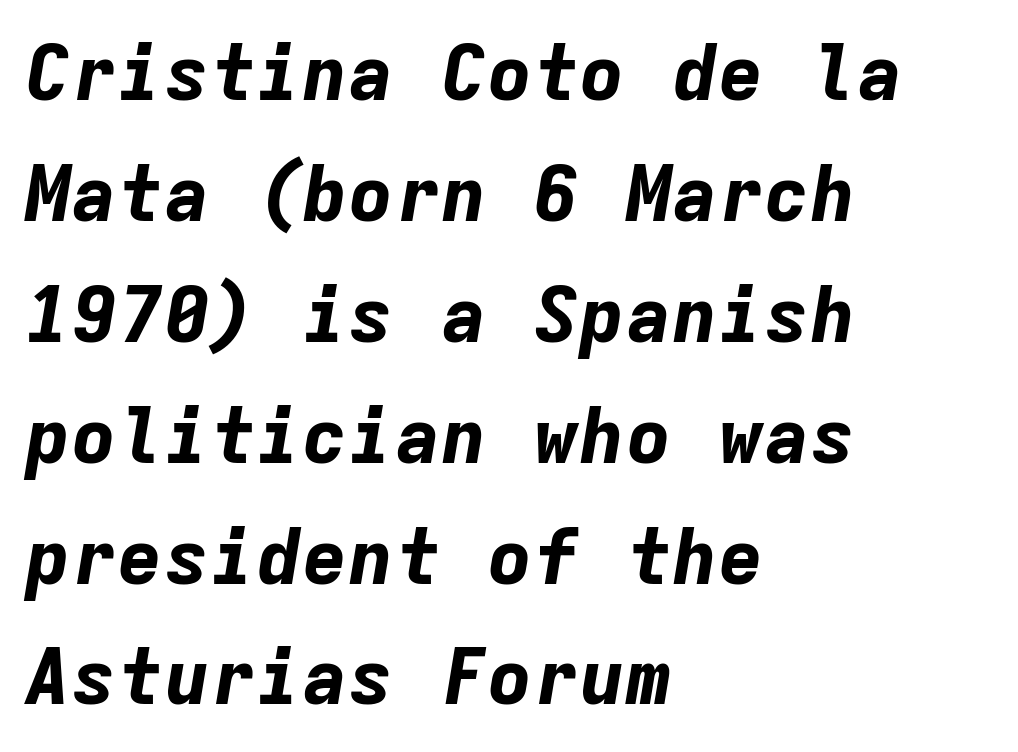
Heavy, bold letterforms. Left-aligned paragraph, ragged on the right. The rendering uses typewriter-style spacing with identical character cells. Regarding leading, the lines here are spaced in the standard way.
